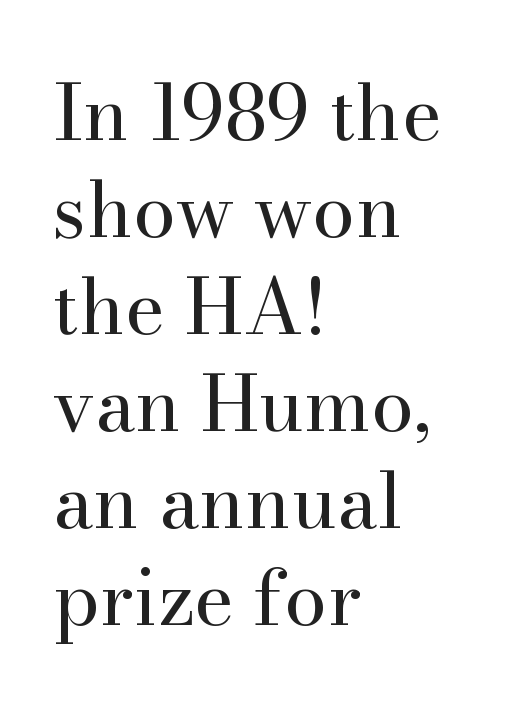
The image shows 77 px regular-weight serif type, upright; set left-aligned, normal line spacing (1.26x), normal letter spacing, not underlined; high stroke contrast and a small x-height.
